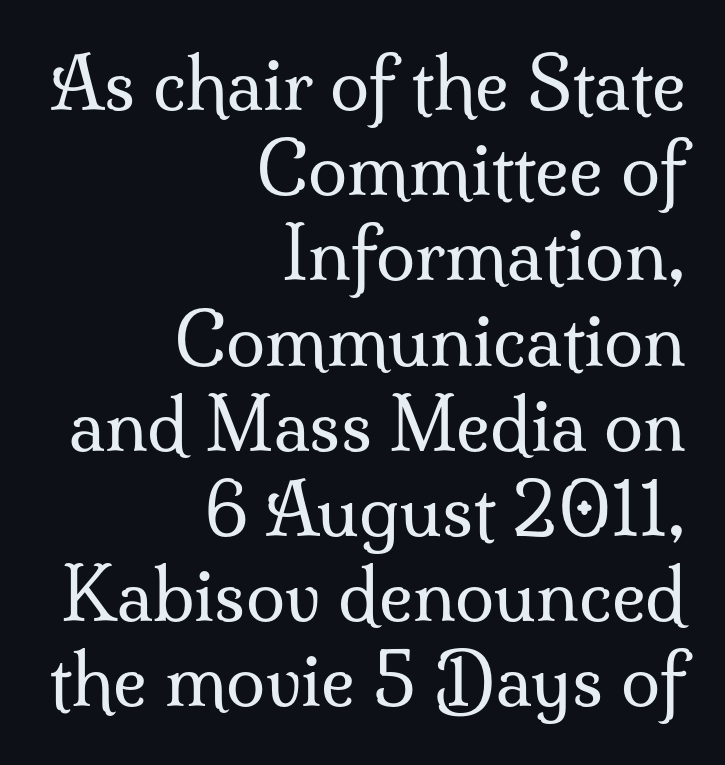
Q: Is the text bold? A: No.
Q: Is the text italic (slanted)? A: No, it is upright.
Q: Is the typeface a serif or a sans-serif typeface? A: Serif.
Q: Is the text underlined? A: No.
Q: How is the paragraph aligned? A: Right-aligned.
Q: Is the spacing between letters normal or unusually wide? A: Normal.
Q: Width (condensed, normal, or wide)? A: Normal.
Q: Stroke contrast? A: Medium.
Q: x-height? A: Small.
Q: Monospaced? A: No.
